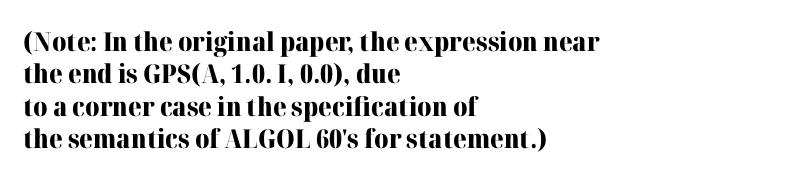
Interline gaps are of average width in this sample. Words float on clear page, feet unadorned. Weight check: bold — yes, fully. These lines were composed using upright roman letters.
